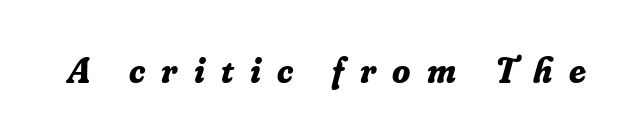
Q: Is the text bold? A: Yes.
Q: Is the text italic (slanted)? A: Yes, it leans right by about 16 degrees.
Q: Is the typeface a serif or a sans-serif typeface? A: Serif.
Q: Is the text underlined? A: No.
Q: Is the spacing between letters normal or unusually wide? A: Unusually wide.
Q: Width (condensed, normal, or wide)? A: Normal.
Q: Stroke contrast? A: Low.
Q: x-height? A: Small.
Q: Monospaced? A: No.
